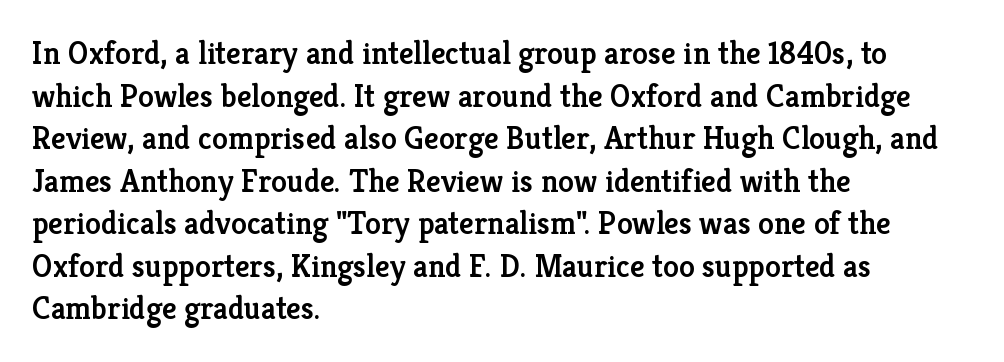
{"serif": "yes", "italic": "no", "bold": "semi", "weight": "semibold", "width": "normal", "stroke_contrast": "low", "x_height": "medium", "monospaced": "no", "underline": "no", "align": "left", "line_spacing": "normal", "line_spacing_ratio": 1.33, "letter_spacing": "normal", "letter_spacing_em": 0.0, "glyph_px": 32}
